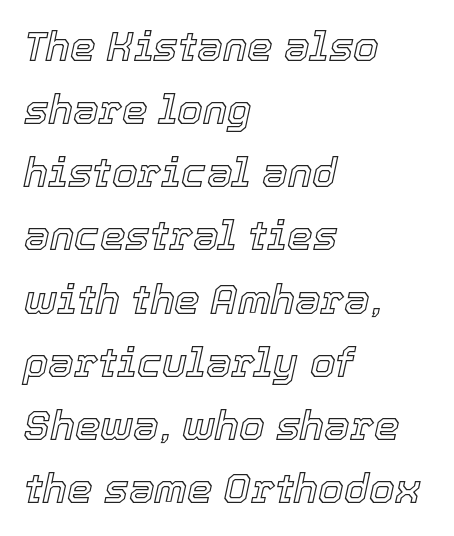
{"italic": "yes", "lean": "right", "slant_degrees": 12, "width": "normal", "x_height": "medium", "monospaced": "no", "underline": "no", "align": "left", "line_spacing": "normal", "line_spacing_ratio": 1.54, "letter_spacing": "normal", "letter_spacing_em": 0.0, "glyph_px": 41}
